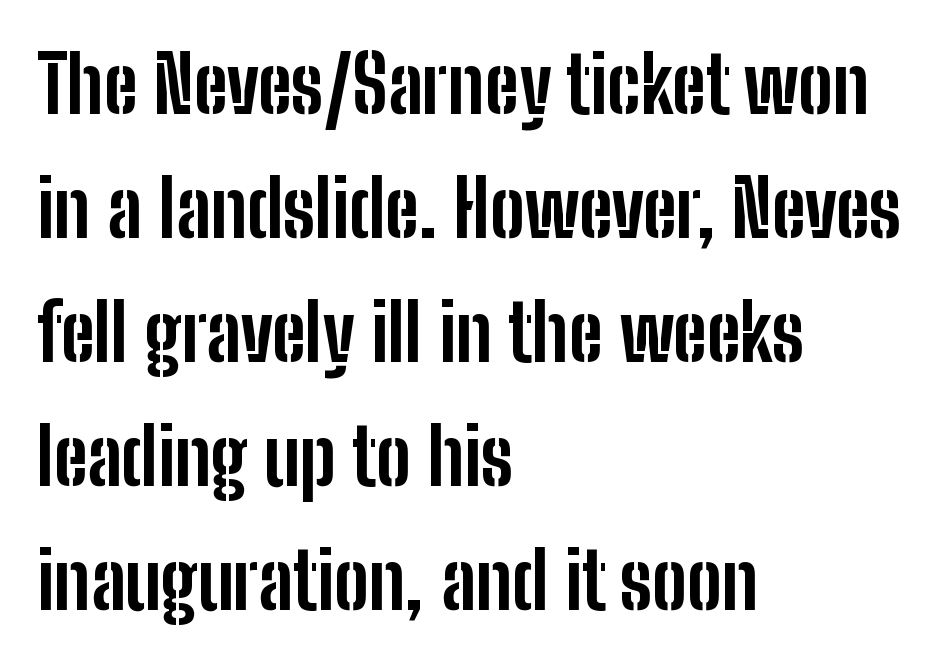
Q: Is the text bold? A: Yes.
Q: Is the text italic (slanted)? A: No, it is upright.
Q: Is the typeface a serif or a sans-serif typeface? A: Sans-serif.
Q: Is the text underlined? A: No.
Q: How is the paragraph aligned? A: Left-aligned.
Q: Is the spacing between letters normal or unusually wide? A: Normal.
Q: Is the spacing between lines tight, normal or loose? A: Normal.
Q: Width (condensed, normal, or wide)? A: Condensed.
Q: Stroke contrast? A: Low.
Q: x-height? A: Medium.
Q: Monospaced? A: No.
